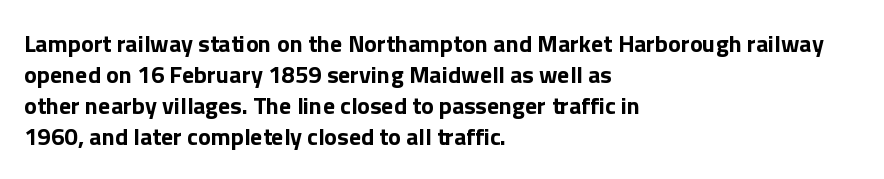
Q: Is the text bold? A: Yes.
Q: Is the text italic (slanted)? A: No, it is upright.
Q: Is the text underlined? A: No.
Q: How is the paragraph aligned? A: Left-aligned.
Q: Is the spacing between letters normal or unusually wide? A: Normal.
Q: Is the spacing between lines tight, normal or loose? A: Normal.
